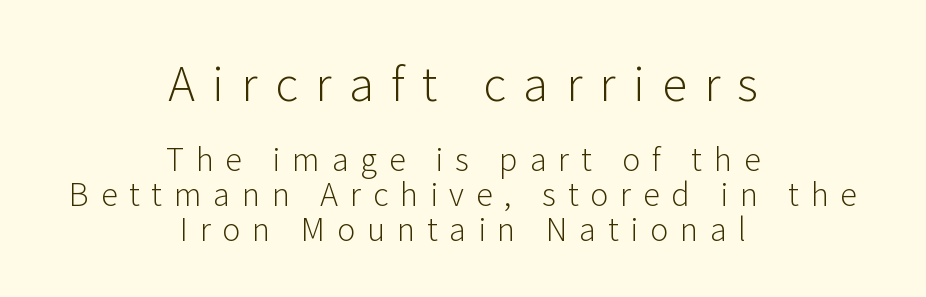
The lettering stays uniformly vertical, giving the passage a roman look. Is this a sans? Yes — the strokes have no serifs. Compared with a typical body face, this is equally light or lighter still. Rule under the text: the space is simply empty. A student would call this center alignment; a typographer would say set centered. Looks like regular typesetting: each glyph gets only the width it needs.
